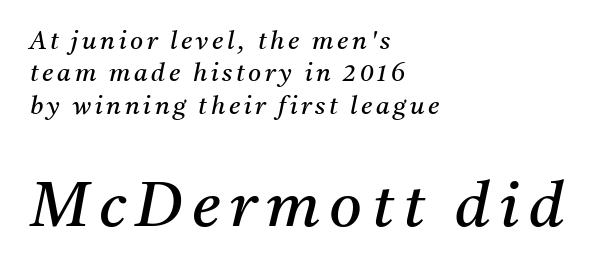
Spacing verdict: proportional, widths tailored to each character. These lines were composed using italics. The designer gave the closing block more size than the opening block. If you drew a ruler down the left edge, every line would touch it. Evenly set lines give the paragraph a standard silhouette.
